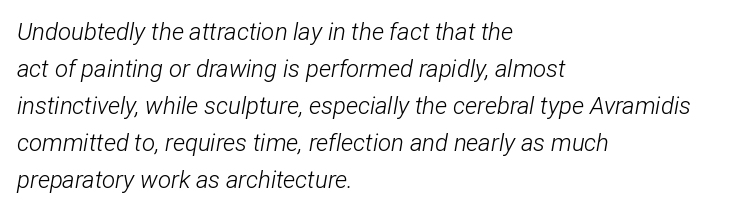
Q: Is the text bold? A: No.
Q: Is the text italic (slanted)? A: Yes, it leans right by about 12 degrees.
Q: Is the text underlined? A: No.
Q: How is the paragraph aligned? A: Left-aligned.
Q: Is the spacing between letters normal or unusually wide? A: Normal.
Q: Is the spacing between lines tight, normal or loose? A: Normal.
